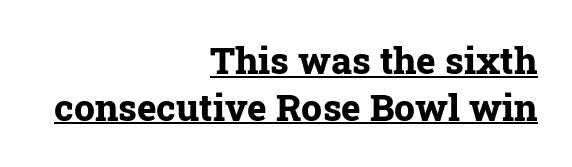
The image shows 37 px bold serif type, upright; set right-aligned, normal line spacing (1.26x), normal letter spacing, underlined; low stroke contrast and a medium x-height.
